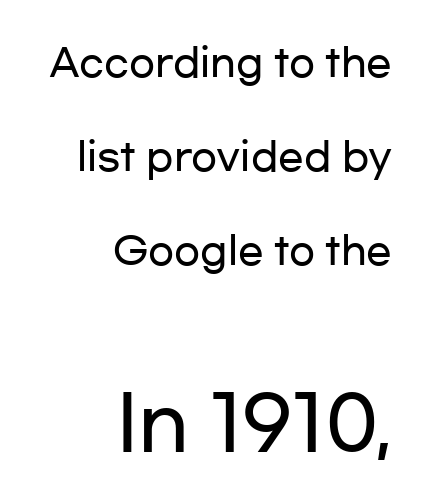
Q: Is the text italic (slanted)? A: No, it is upright.
Q: Is the typeface a serif or a sans-serif typeface? A: Sans-serif.
Q: Is the text underlined? A: No.
Q: How is the paragraph aligned? A: Right-aligned.
Q: Is the spacing between letters normal or unusually wide? A: Normal.
Q: Is the spacing between lines tight, normal or loose? A: Loose.
Q: Which block of text is set in a larger size, the first (top) or the second (bottom)? A: The second (bottom) one.
Q: Width (condensed, normal, or wide)? A: Wide.
Q: Stroke contrast? A: Low.
Q: x-height? A: Medium.
Q: Monospaced? A: No.
